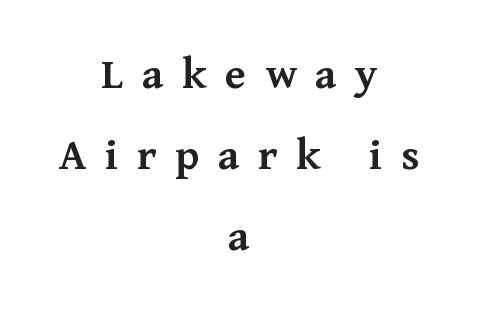
{"serif": "yes", "italic": "no", "bold": "semi", "weight": "semibold", "width": "normal", "stroke_contrast": "medium", "x_height": "medium", "monospaced": "no", "underline": "no", "align": "center", "line_spacing_ratio": 1.72, "letter_spacing": "wide", "letter_spacing_em": 0.4, "glyph_px": 47}
